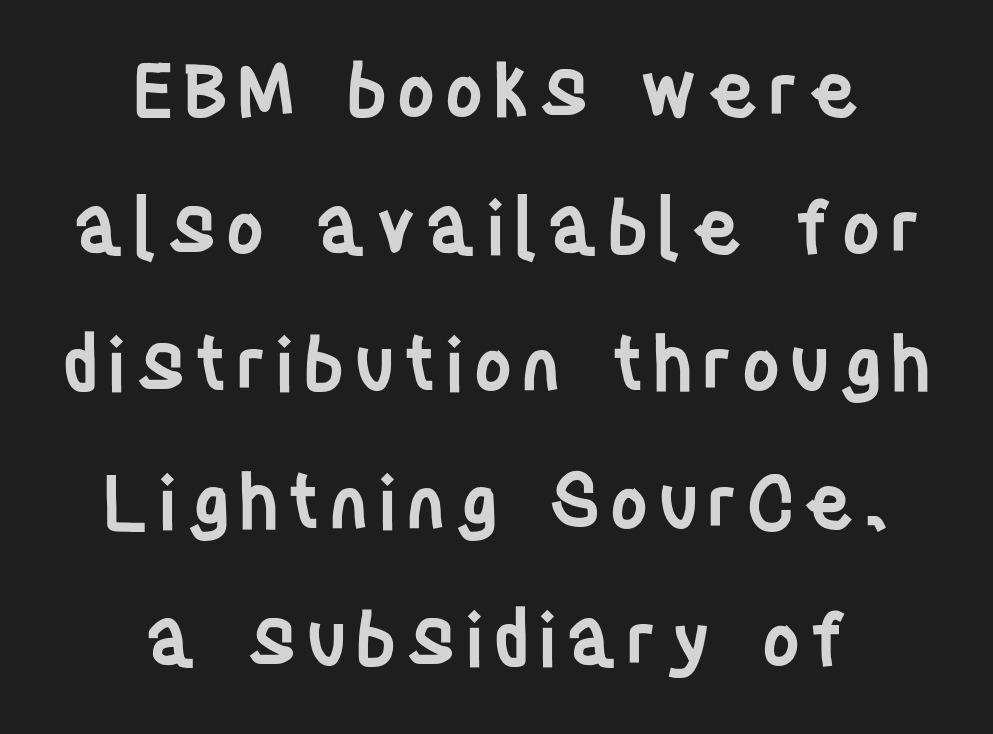
Type without underlining. Horizontally, the lines are justified to the midpoint only. Examine the stroke ends and you'll find no serifs. This sample uses an upright cut, with every glyph sitting square on the baseline. This is the in-between weight designers call semibold or demi. Varying glyph widths throughout — classic text-font behaviour.
